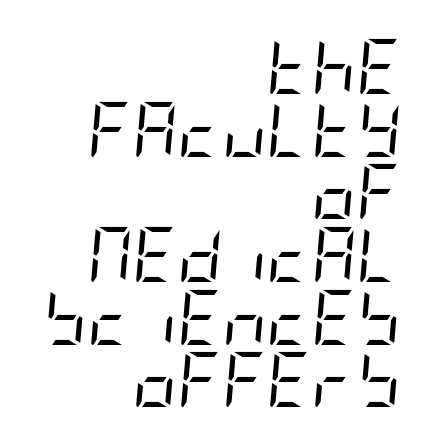
Summary of vertical rhythm: compact, with narrow interline spacing. Does extra space separate the letters? No, they use regular spacing. Heaviness? Minimal to ordinary, like unemphasized prose. Style check: oblique.
